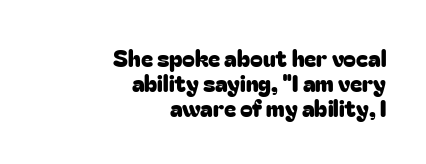
The image shows 23 px text type, upright; set right-aligned, tight line spacing (1.08x), normal letter spacing, not underlined.
